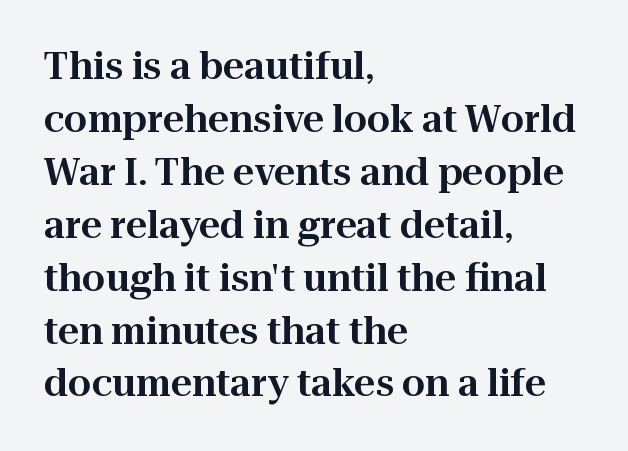
The image shows 37 px serif type, upright; set left-aligned, normal line spacing (1.43x), normal letter spacing, not underlined; high stroke contrast and a medium x-height.
